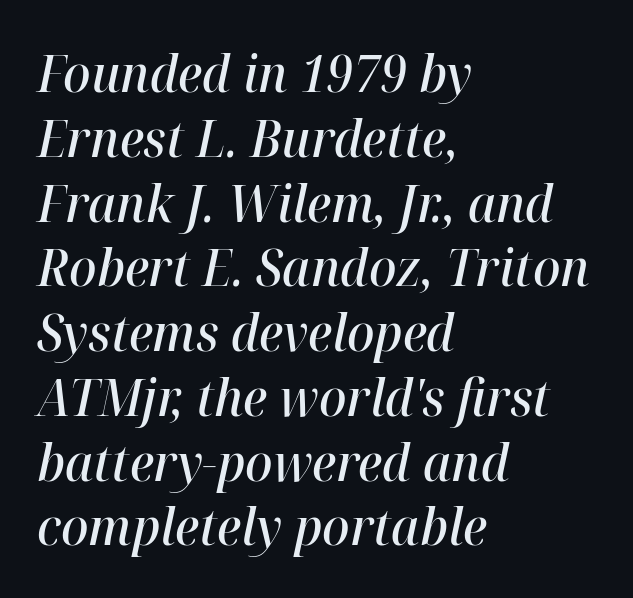
Q: Is the text bold? A: Semi-bold.
Q: Is the text italic (slanted)? A: Yes, it leans right by about 12 degrees.
Q: Is the text underlined? A: No.
Q: How is the paragraph aligned? A: Left-aligned.
Q: Is the spacing between letters normal or unusually wide? A: Normal.
Q: Is the spacing between lines tight, normal or loose? A: Normal.
Q: Width (condensed, normal, or wide)? A: Normal.
Q: Stroke contrast? A: High.
Q: x-height? A: Medium.
Q: Monospaced? A: No.
